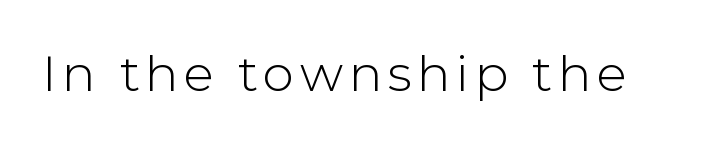
You could not count columns in this text — the font is proportionally spaced. Underline: absent. The lettering holds an erect, upright posture throughout. The type family on display is of the sans-serif kind.
